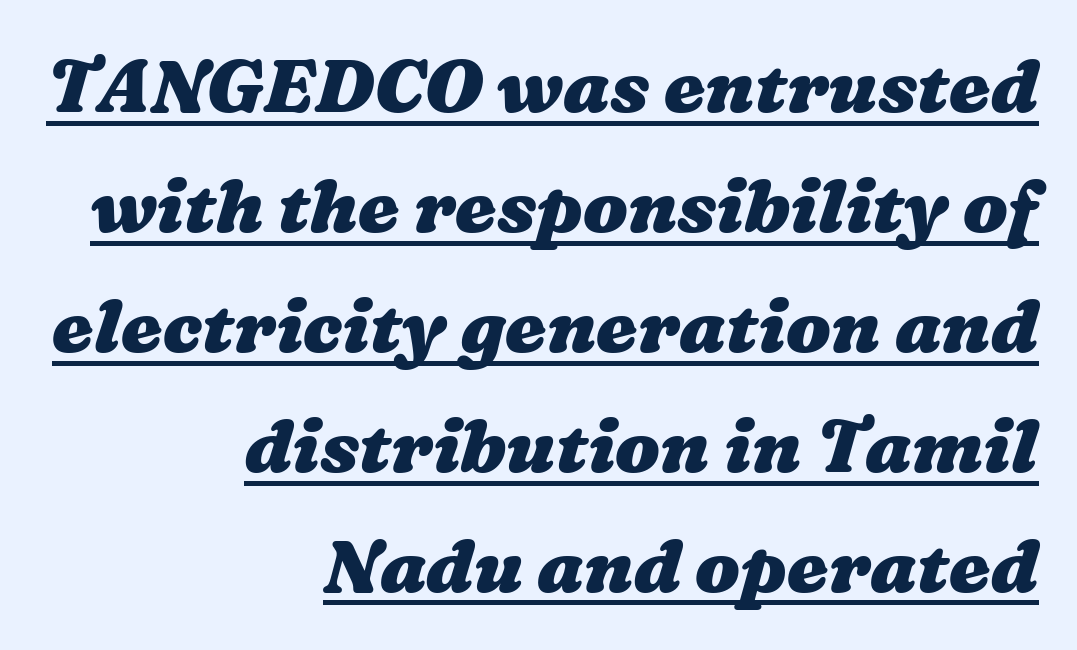
A dark, heavy texture on the line: the type is bold. These lines keep a tight, regular rhythm from letter to letter. This rendering uses right alignment, leaving the left contour irregular. Is this a fixed-width face? No — the glyphs have proportional, varying widths.
